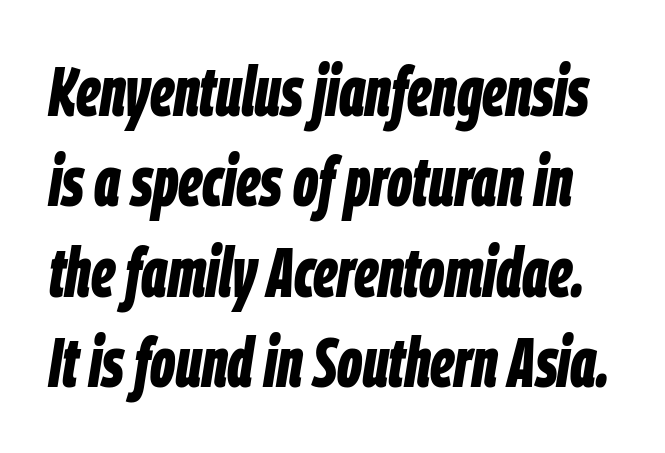
{"italic": "yes", "lean": "right", "slant_degrees": 9, "bold": "yes", "weight": "bold", "width": "condensed", "stroke_contrast": "low", "x_height": "large", "monospaced": "no", "underline": "no", "line_spacing": "normal", "line_spacing_ratio": 1.31, "letter_spacing": "normal", "letter_spacing_em": 0.0, "glyph_px": 69}
